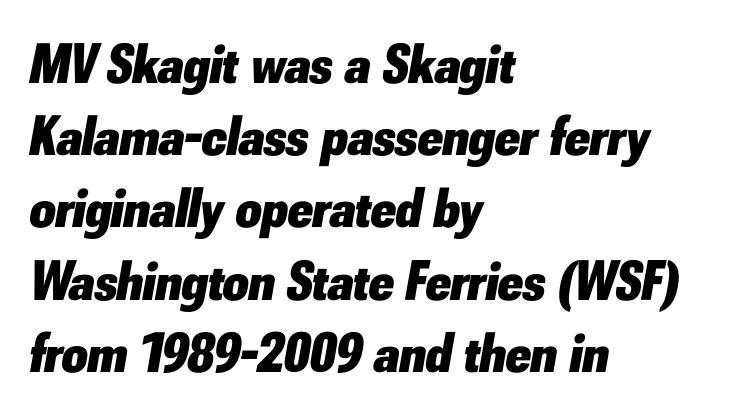
{"italic": "yes", "lean": "right", "slant_degrees": 10, "bold": "yes", "weight": "heavy", "width": "normal", "stroke_contrast": "low", "x_height": "small", "monospaced": "no", "underline": "no", "align": "left", "line_spacing": "normal", "line_spacing_ratio": 1.29, "letter_spacing": "normal", "letter_spacing_em": 0.0, "glyph_px": 56}
